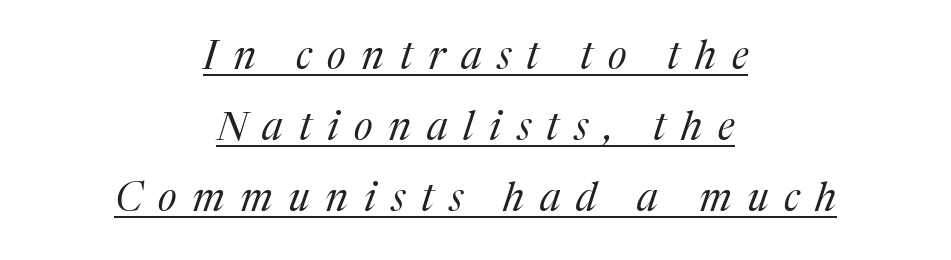
Q: Is the text bold? A: No.
Q: Is the text italic (slanted)? A: Yes, it leans right by about 17 degrees.
Q: Is the typeface a serif or a sans-serif typeface? A: Serif.
Q: Is the text underlined? A: Yes.
Q: How is the paragraph aligned? A: Centered.
Q: Is the spacing between letters normal or unusually wide? A: Unusually wide.
Q: Width (condensed, normal, or wide)? A: Normal.
Q: Stroke contrast? A: Medium.
Q: x-height? A: Medium.
Q: Monospaced? A: No.
